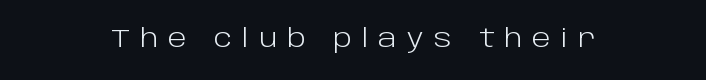
Centered paragraph, ragged on both sides. Honestly, the letter spacing is so wide it's the main thing you notice. On a weight scale, this lands at 450 or below. Check under the words: just untouched page. Does the lettering tilt? It doesn't — this is upright.
